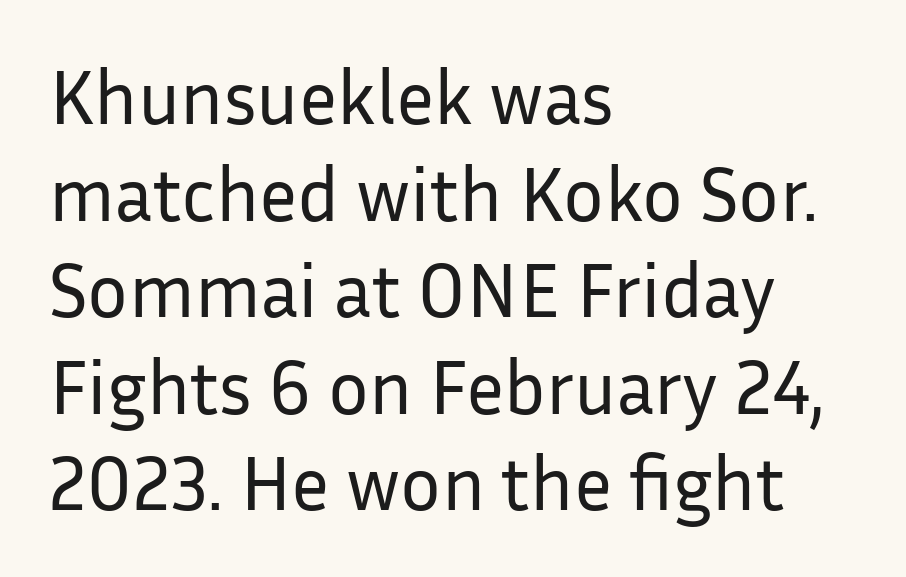
The image shows 76 px regular-weight sans-serif type, upright; set left-aligned, normal line spacing (1.27x), normal letter spacing, not underlined; low stroke contrast and a medium x-height.
